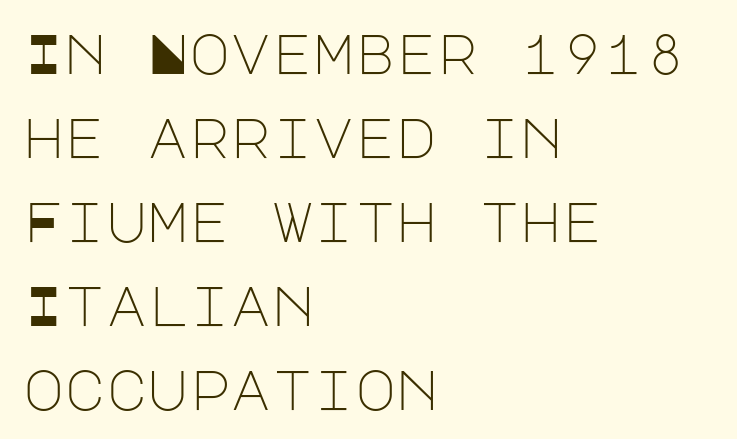
The image shows 56 px light sans-serif type, upright; set left-aligned, normal line spacing (1.5x), normal letter spacing, not underlined; low stroke contrast and a large x-height.
